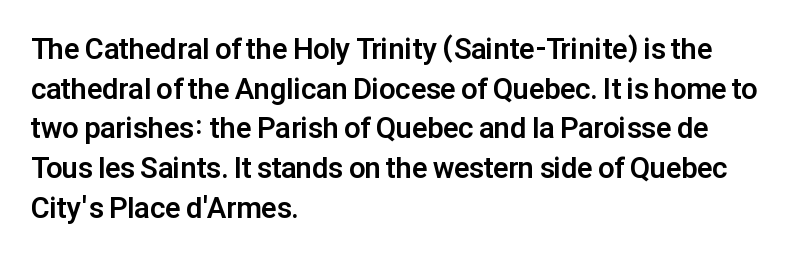
{"serif": "no", "italic": "no", "bold": "yes", "weight": "bold", "width": "normal", "stroke_contrast": "low", "x_height": "medium", "monospaced": "no", "underline": "no", "align": "left", "line_spacing": "normal", "line_spacing_ratio": 1.37, "letter_spacing": "normal", "letter_spacing_em": 0.0, "glyph_px": 29}
